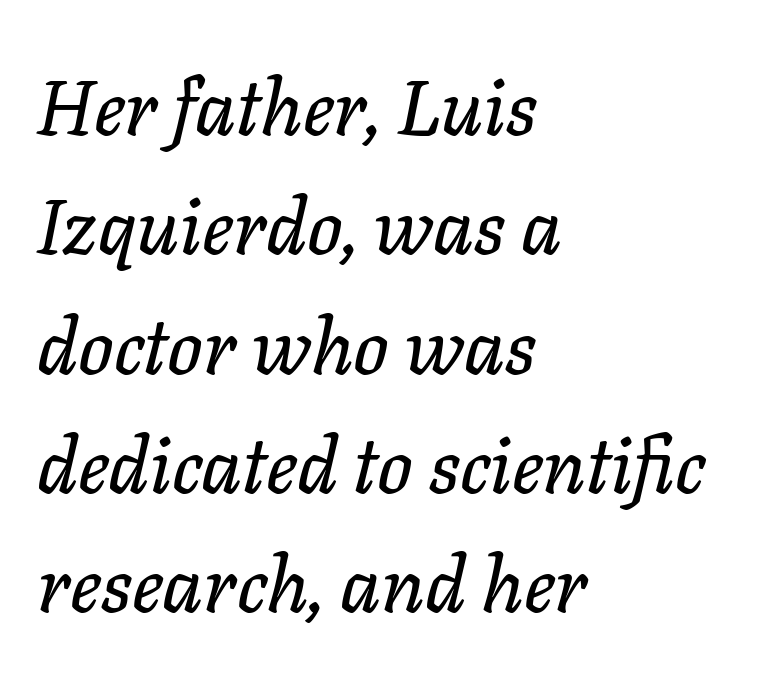
The image shows 78 px text type, italic (leaning right); set left-aligned, normal line spacing (1.53x), normal letter spacing, not underlined; low stroke contrast and a medium x-height.
